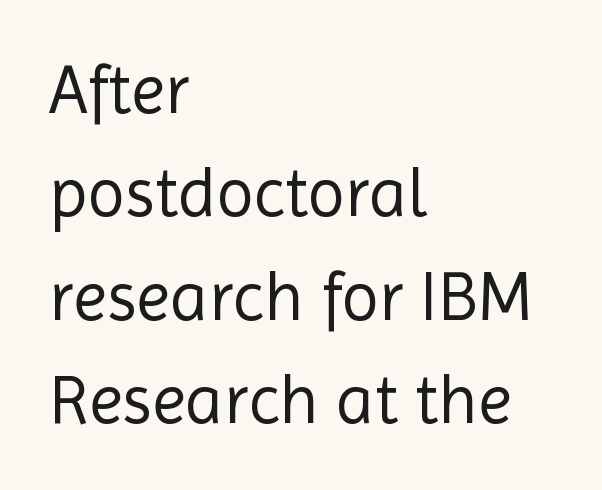
Q: Is the text bold? A: No.
Q: Is the text italic (slanted)? A: No, it is upright.
Q: Is the typeface a serif or a sans-serif typeface? A: Sans-serif.
Q: Is the text underlined? A: No.
Q: How is the paragraph aligned? A: Left-aligned.
Q: Is the spacing between letters normal or unusually wide? A: Normal.
Q: Is the spacing between lines tight, normal or loose? A: Normal.
Q: Width (condensed, normal, or wide)? A: Normal.
Q: x-height? A: Medium.
Q: Monospaced? A: No.
